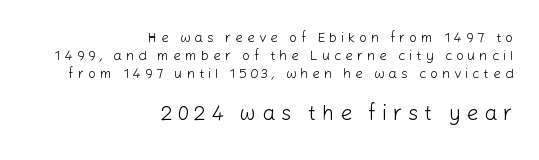
The image shows 21 px text type, upright; set right-aligned, normal line spacing (1.3x), unusually wide letter spacing (+0.27 em), not underlined; the second (bottom) block is 1.5x larger.
